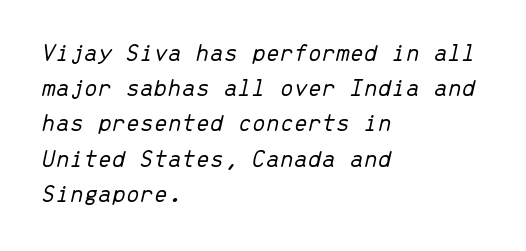
The compositor pushed each line to the left boundary. Horizontal bands of white between lines are of average thickness. Underlining? Definitely not there. No extra ink here — the face is not bold.
